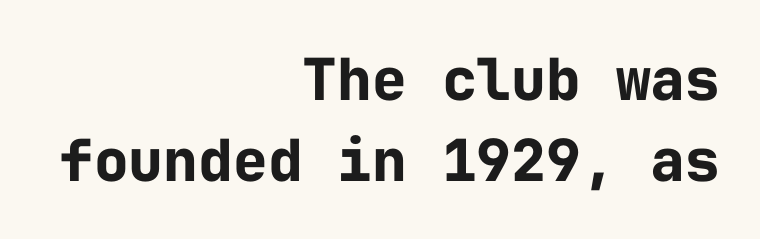
{"serif": "no", "italic": "no", "bold": "yes", "weight": "bold", "width": "normal", "stroke_contrast": "low", "x_height": "medium", "monospaced": "yes", "underline": "no", "align": "right", "line_spacing": "normal", "line_spacing_ratio": 1.39, "letter_spacing": "normal", "letter_spacing_em": 0.0, "glyph_px": 58}
